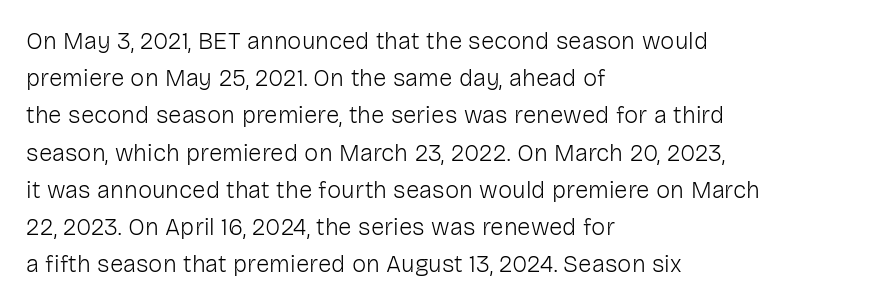
Q: Is the text bold? A: No.
Q: Is the text italic (slanted)? A: No, it is upright.
Q: Is the text underlined? A: No.
Q: How is the paragraph aligned? A: Left-aligned.
Q: Is the spacing between letters normal or unusually wide? A: Normal.
Q: Is the spacing between lines tight, normal or loose? A: Normal.
